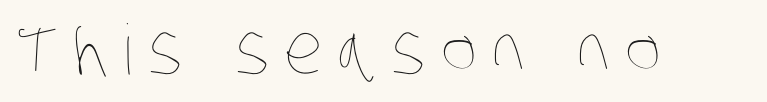
The image shows 69 px thin, condensed type; set unusually wide letter spacing (+0.22 em), not underlined; low stroke contrast and a large x-height.
